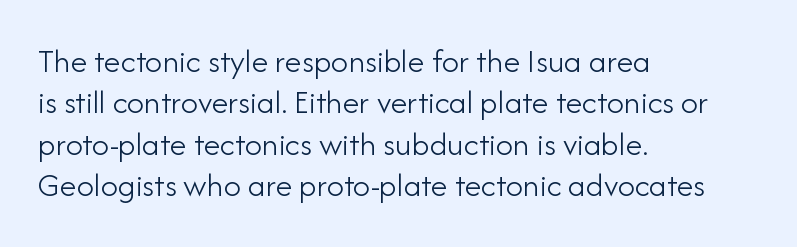
{"serif": "no", "italic": "no", "bold": "no", "weight": "light", "width": "normal", "stroke_contrast": "low", "x_height": "small", "monospaced": "no", "underline": "no", "align": "left", "line_spacing_ratio": 1.22, "letter_spacing": "normal", "letter_spacing_em": 0.0, "glyph_px": 34}
